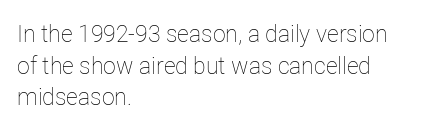
The strokes are not fattened; the text isn't bold. Beneath every word, the page is bare. Every row of glyphs begins at an identical x-position on the left. In terms of posture, this sample is upright.
